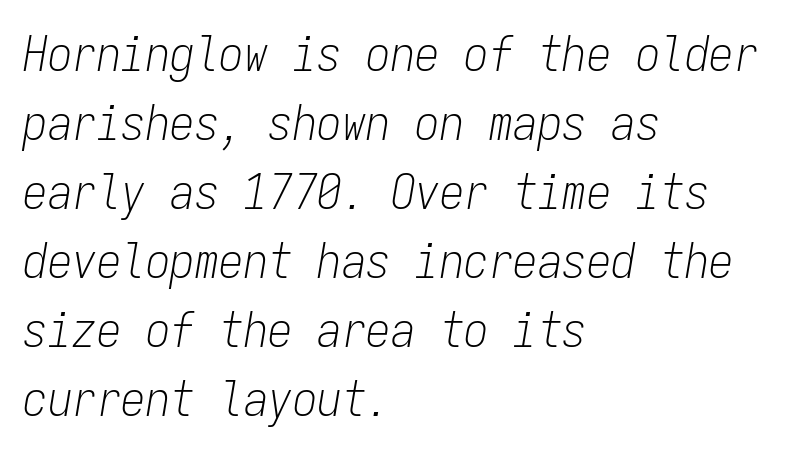
Spacing verdict: monospaced, one width for all characters. This sample is left-justified, so line endings fall wherever the words run out. If you drew a line through each stem, it would be angled. One glance says typical: line gaps are just what's usual.
